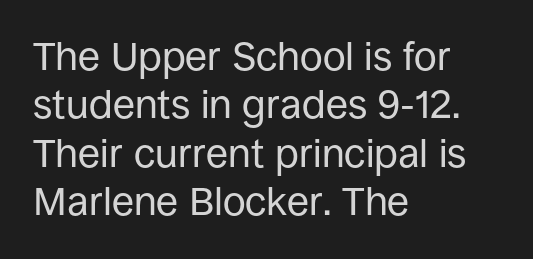
The image shows 40 px regular-weight sans-serif type, upright; set left-aligned, line spacing 1.21x, normal letter spacing, not underlined; low stroke contrast and a large x-height.
